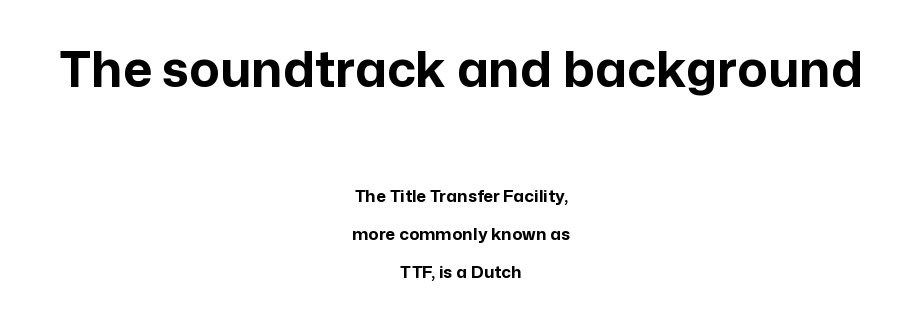
Q: Is the text bold? A: Yes.
Q: Is the text italic (slanted)? A: No, it is upright.
Q: Is the typeface a serif or a sans-serif typeface? A: Sans-serif.
Q: Is the text underlined? A: No.
Q: How is the paragraph aligned? A: Centered.
Q: Is the spacing between letters normal or unusually wide? A: Normal.
Q: Is the spacing between lines tight, normal or loose? A: Loose.
Q: Which block of text is set in a larger size, the first (top) or the second (bottom)? A: The first (top) one.
Q: Width (condensed, normal, or wide)? A: Normal.
Q: Stroke contrast? A: Low.
Q: x-height? A: Medium.
Q: Monospaced? A: No.
